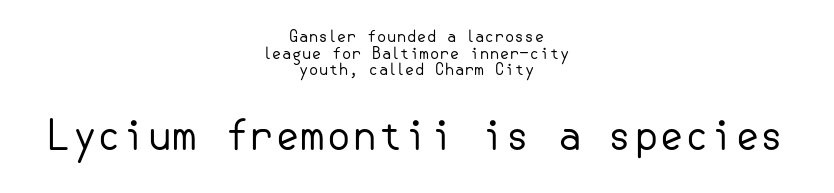
Q: Is the text bold? A: No.
Q: Is the text italic (slanted)? A: No, it is upright.
Q: Is the typeface a serif or a sans-serif typeface? A: Sans-serif.
Q: Is the text underlined? A: No.
Q: How is the paragraph aligned? A: Centered.
Q: Is the spacing between letters normal or unusually wide? A: Normal.
Q: Is the spacing between lines tight, normal or loose? A: Tight.
Q: Which block of text is set in a larger size, the first (top) or the second (bottom)? A: The second (bottom) one.
Q: Width (condensed, normal, or wide)? A: Normal.
Q: Stroke contrast? A: Low.
Q: x-height? A: Small.
